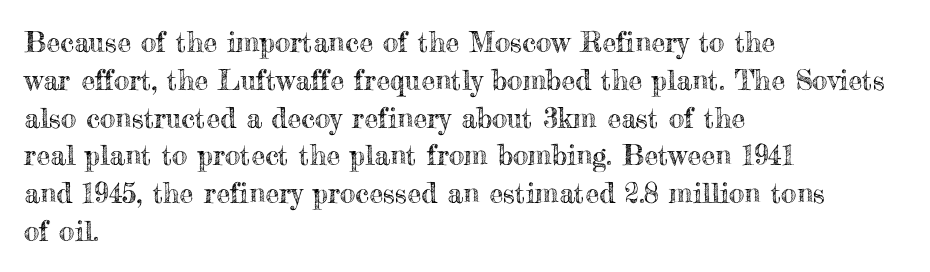
Q: Is the text italic (slanted)? A: No, it is upright.
Q: Is the text underlined? A: No.
Q: How is the paragraph aligned? A: Left-aligned.
Q: Is the spacing between letters normal or unusually wide? A: Normal.
Q: Is the spacing between lines tight, normal or loose? A: Normal.
Q: Width (condensed, normal, or wide)? A: Normal.
Q: x-height? A: Small.
Q: Monospaced? A: No.
